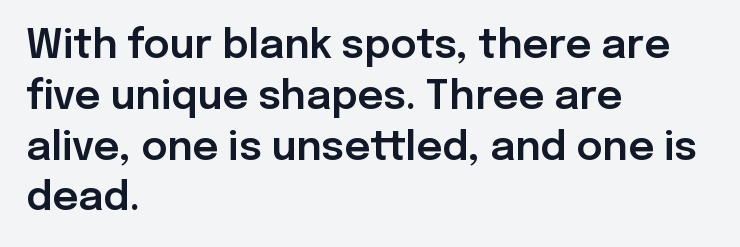
The image shows 40 px sans-serif type, upright; set left-aligned, normal line spacing (1.27x), normal letter spacing, not underlined; low stroke contrast and a medium x-height.
